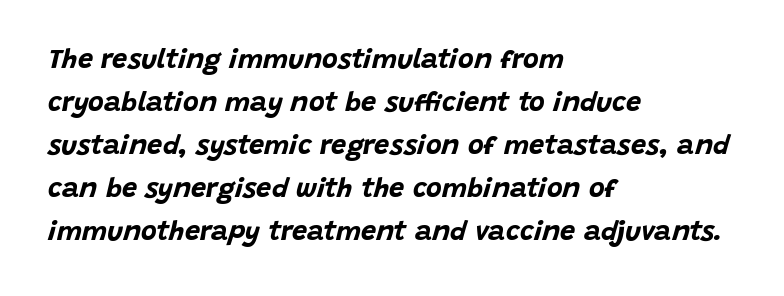
{"italic": "yes", "lean": "right", "slant_degrees": 15, "bold": "yes", "underline": "no", "align": "left", "line_spacing": "normal", "line_spacing_ratio": 1.59, "letter_spacing": "normal", "letter_spacing_em": 0.0, "glyph_px": 27}
